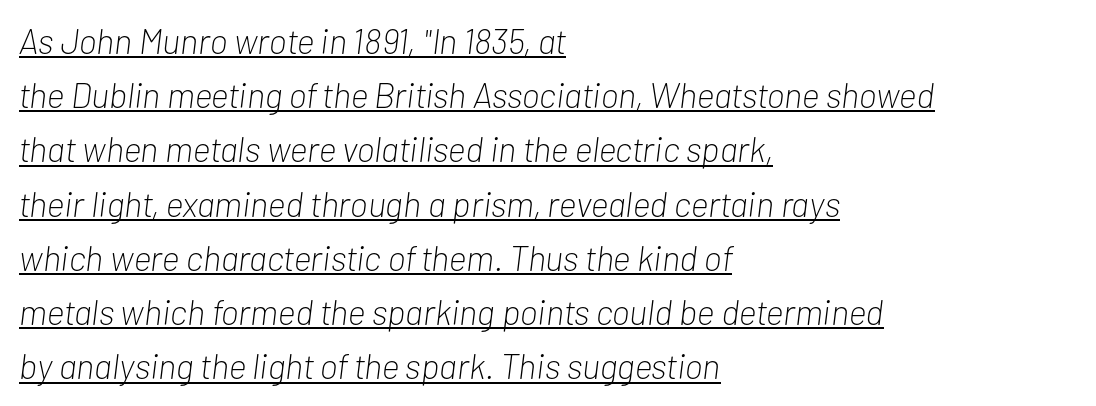
The tracking reads as untouched default to a designer's eye. Evenly set lines give the paragraph a standard silhouette. The glyphs are accompanied by a horizontal stroke just below them. Is the stroke heavy? The answer is a plain regular-or-lighter. This sample has the flowing, uneven cadence of proportional lettering.
